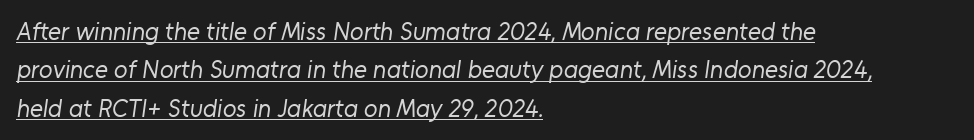
{"bold": "no", "underline": "yes", "align": "left", "line_spacing": "normal", "line_spacing_ratio": 1.54, "letter_spacing": "normal", "letter_spacing_em": 0.0, "glyph_px": 25}
